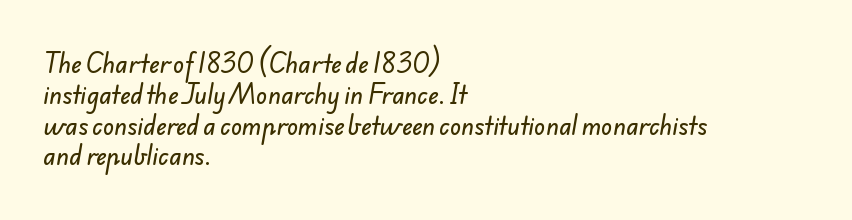
{"underline": "no", "align": "left", "line_spacing": "normal", "line_spacing_ratio": 1.34, "letter_spacing": "normal", "letter_spacing_em": 0.0, "glyph_px": 23}
